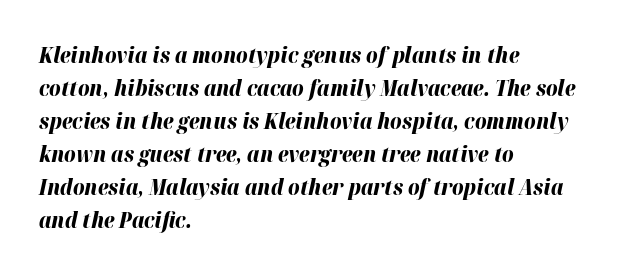
{"italic": "yes", "lean": "right", "slant_degrees": 12, "bold": "yes", "underline": "no", "align": "left", "line_spacing": "normal", "line_spacing_ratio": 1.5, "letter_spacing": "normal", "letter_spacing_em": 0.0, "glyph_px": 22}
